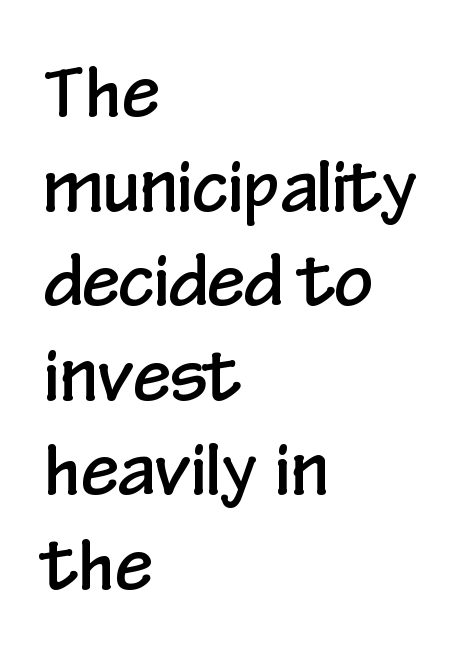
Q: Is the text italic (slanted)? A: No, it is upright.
Q: Is the typeface a serif or a sans-serif typeface? A: Sans-serif.
Q: Is the text underlined? A: No.
Q: How is the paragraph aligned? A: Left-aligned.
Q: Is the spacing between letters normal or unusually wide? A: Normal.
Q: Is the spacing between lines tight, normal or loose? A: Normal.
Q: Width (condensed, normal, or wide)? A: Condensed.
Q: Stroke contrast? A: Low.
Q: x-height? A: Medium.
Q: Monospaced? A: No.
